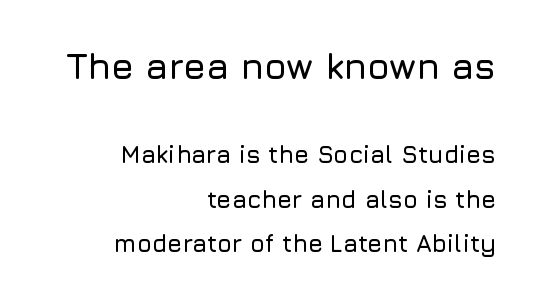
The image shows 36 px sans-serif type, upright; set right-aligned, line spacing 1.85x, normal letter spacing, not underlined; the first (top) block is 1.5x larger; low stroke contrast and a medium x-height.
